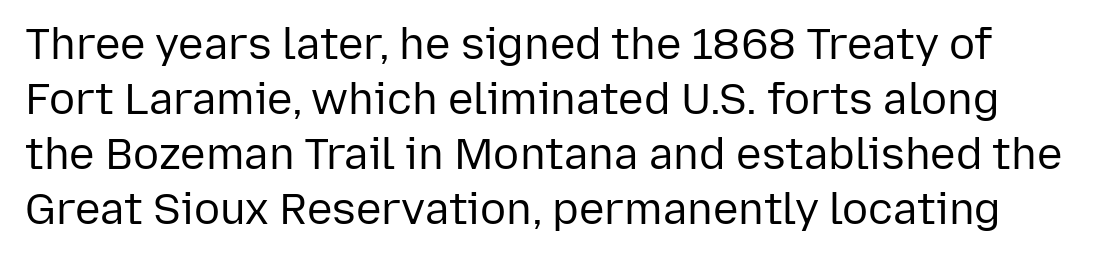
The image shows 43 px regular-weight sans-serif type, upright; set normal line spacing (1.28x), normal letter spacing, not underlined; low stroke contrast and a medium x-height.
